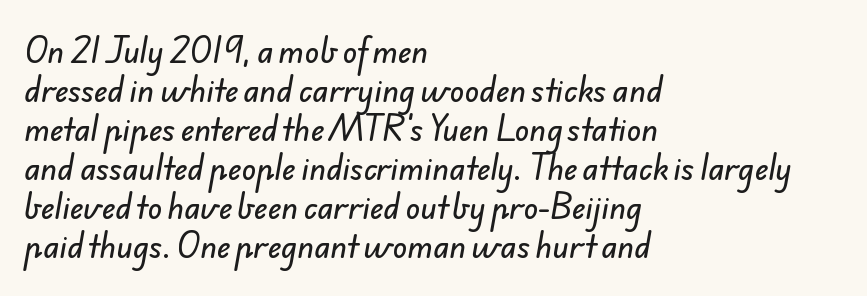
{"serif": "no", "width": "normal", "stroke_contrast": "low", "x_height": "small", "monospaced": "no", "underline": "no", "align": "left", "line_spacing": "normal", "line_spacing_ratio": 1.3, "letter_spacing": "normal", "letter_spacing_em": 0.0, "glyph_px": 30}
